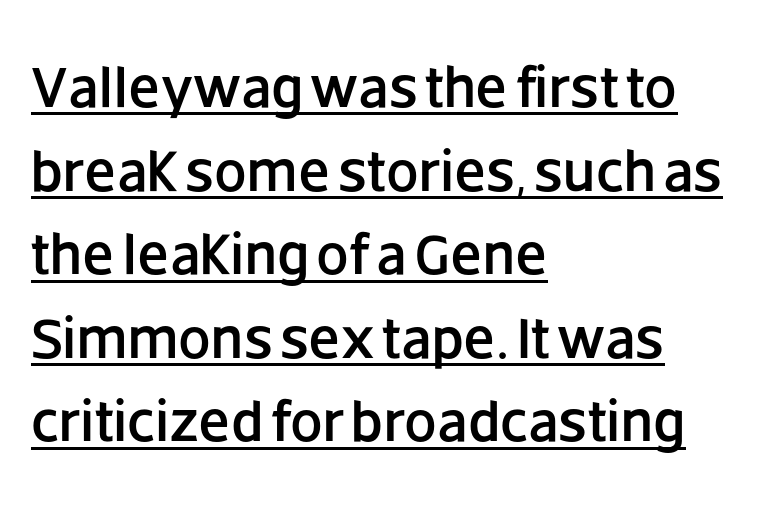
{"serif": "no", "italic": "no", "width": "normal", "stroke_contrast": "low", "x_height": "large", "monospaced": "no", "underline": "yes", "align": "left", "line_spacing": "normal", "line_spacing_ratio": 1.44, "letter_spacing": "normal", "letter_spacing_em": 0.0, "glyph_px": 58}
